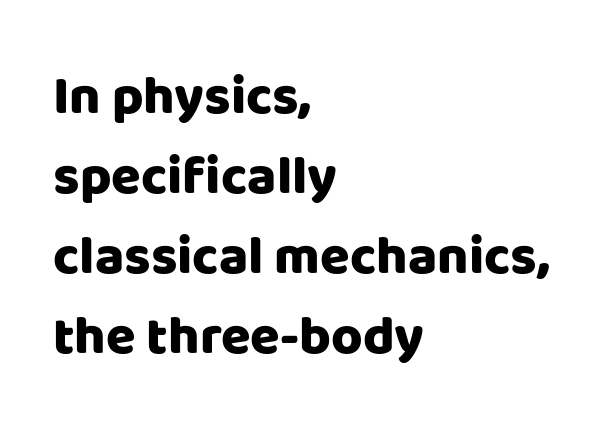
The image shows 54 px heavy sans-serif type, upright; set left-aligned, normal line spacing (1.48x), normal letter spacing, not underlined; low stroke contrast and a large x-height.
